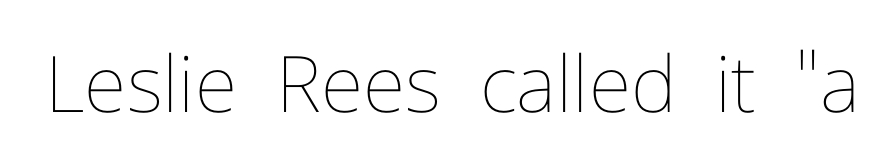
Q: Is the text bold? A: No.
Q: Is the text italic (slanted)? A: No, it is upright.
Q: Is the text underlined? A: No.
Q: Is the spacing between letters normal or unusually wide? A: Normal.
Q: Width (condensed, normal, or wide)? A: Normal.
Q: Stroke contrast? A: Low.
Q: x-height? A: Medium.
Q: Monospaced? A: No.
